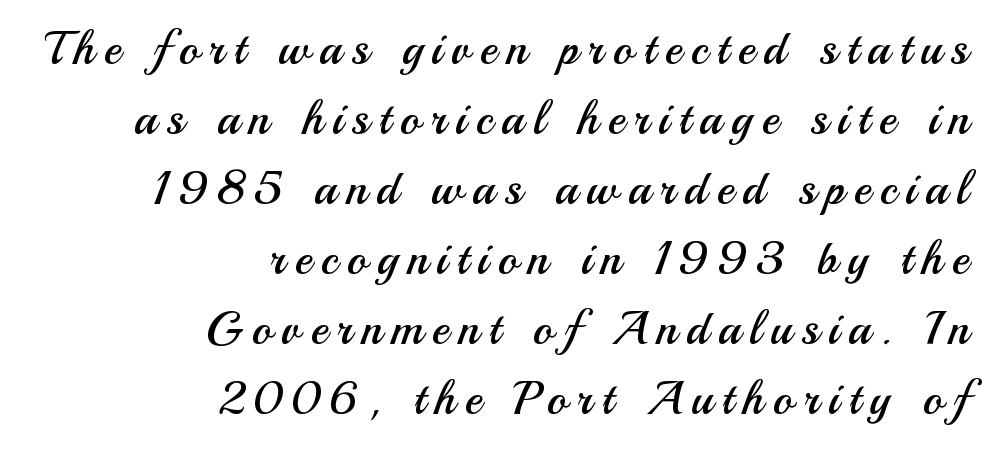
Decoration check: the copy has no underline. The lines are quadded right. These lines are rendered in a variable-pitch font. The line texture is sparse and dotted thanks to wide tracking. Heft: none added — not bold.
